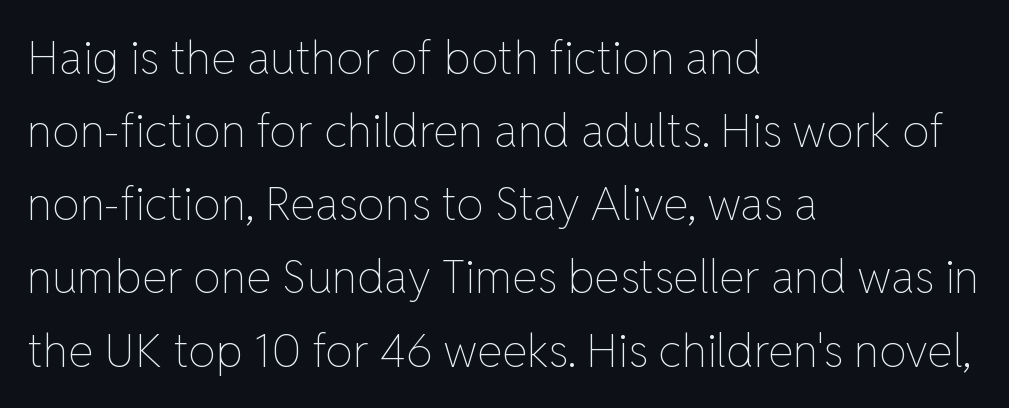
{"italic": "no", "bold": "no", "weight": "thin", "width": "normal", "stroke_contrast": "low", "x_height": "medium", "monospaced": "no", "underline": "no", "align": "left", "line_spacing": "normal", "line_spacing_ratio": 1.59, "letter_spacing": "normal", "letter_spacing_em": 0.0, "glyph_px": 46}
